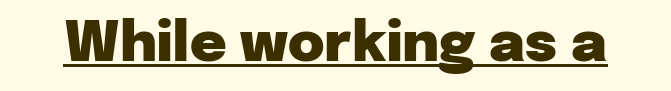
You'd pick this weight for a headline — it's a proper bold. What decoration does the sample have? An underline. What kind of face is this? One without serifs — a sans. How are the letters spaced? Ordinarily, with no added tracking.
